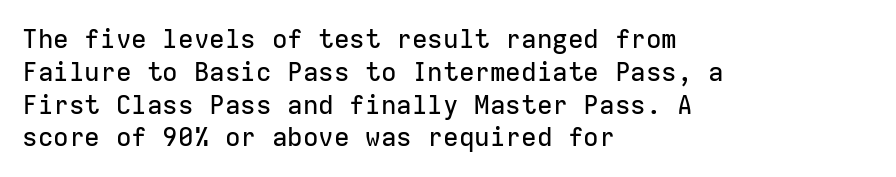
{"italic": "no", "underline": "no", "align": "left", "line_spacing": "normal", "line_spacing_ratio": 1.26, "letter_spacing": "normal", "letter_spacing_em": 0.0, "glyph_px": 26}
